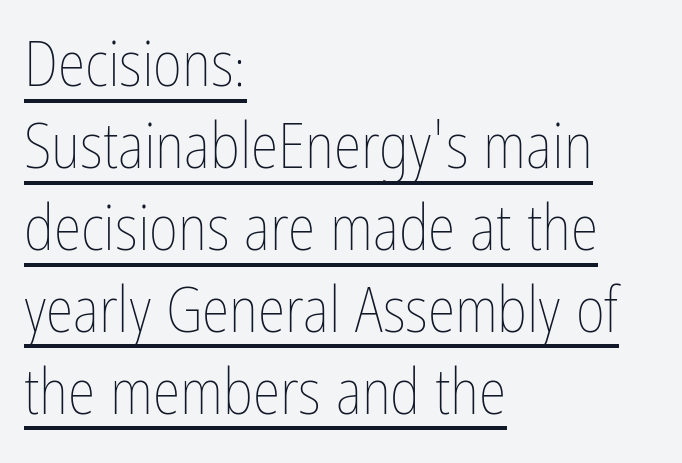
The passage is arranged the way most books set body copy — flush left. This sample carries an underscore along the baseline area. These lines were composed using upright roman letters. Honestly, the letter spacing is just normal — you wouldn't notice it. Each letter keeps its own natural width here, so spacing adapts to shape.
